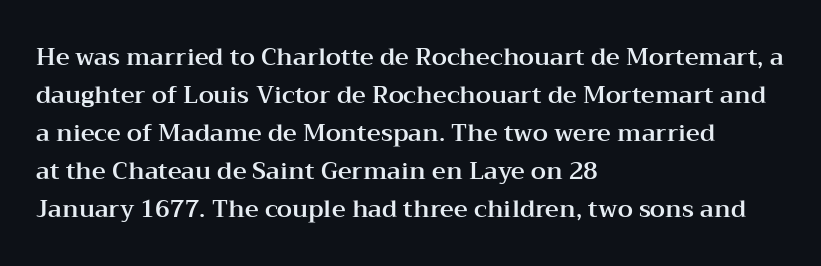
The image shows 24 px text type, upright; set left-aligned, normal line spacing (1.58x), normal letter spacing, not underlined.
